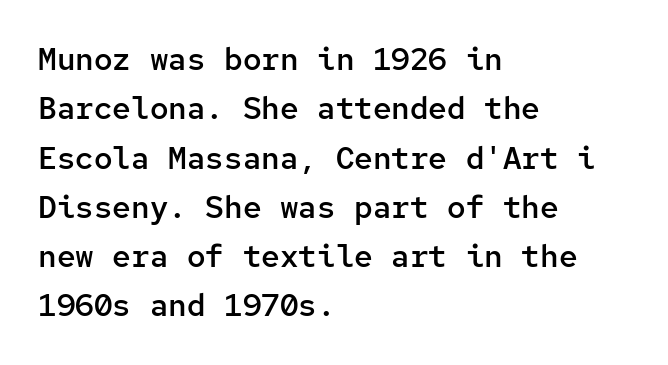
Q: Is the text bold? A: Semi-bold.
Q: Is the text italic (slanted)? A: No, it is upright.
Q: Is the typeface a serif or a sans-serif typeface? A: Sans-serif.
Q: Is the text underlined? A: No.
Q: How is the paragraph aligned? A: Left-aligned.
Q: Is the spacing between letters normal or unusually wide? A: Normal.
Q: Is the spacing between lines tight, normal or loose? A: Normal.
Q: Width (condensed, normal, or wide)? A: Normal.
Q: Stroke contrast? A: Low.
Q: x-height? A: Medium.
Q: Monospaced? A: Yes.
